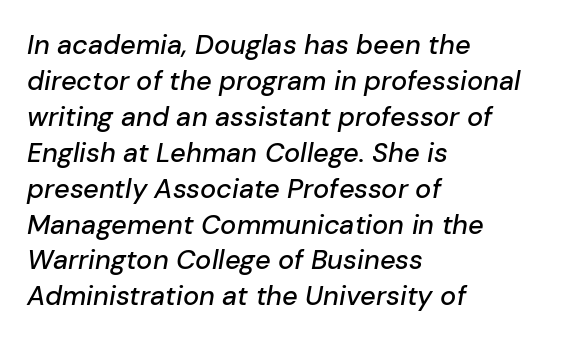
Designer's note — italics engaged. What's the leading like? Ordinary, nothing unusual. The area under the type is left untouched. This rendering leaves character spacing at its baseline value. Line starts are locked; line ends wander.
